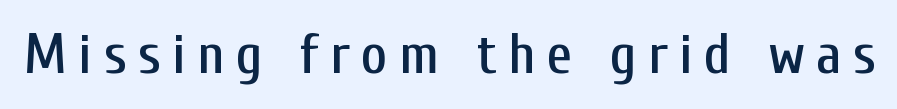
{"serif": "no", "italic": "no", "width": "condensed", "stroke_contrast": "low", "x_height": "medium", "monospaced": "no", "underline": "no", "letter_spacing": "wide", "letter_spacing_em": 0.2, "glyph_px": 57}
